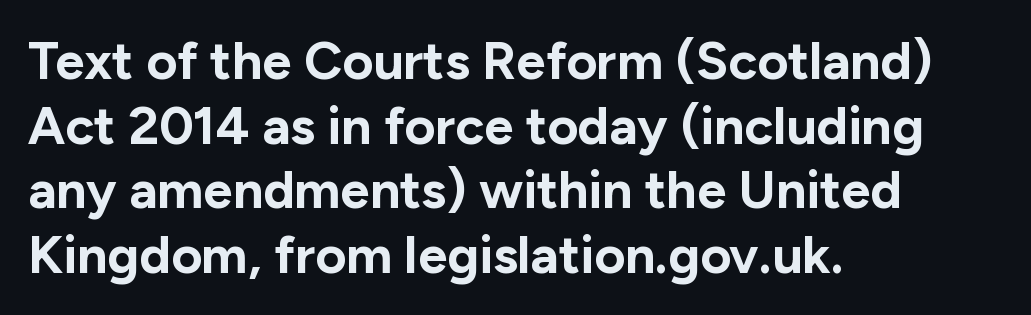
{"serif": "no", "italic": "no", "bold": "yes", "weight": "bold", "width": "normal", "stroke_contrast": "low", "x_height": "medium", "monospaced": "no", "underline": "no", "align": "left", "line_spacing_ratio": 1.22, "letter_spacing": "normal", "letter_spacing_em": 0.0, "glyph_px": 53}
